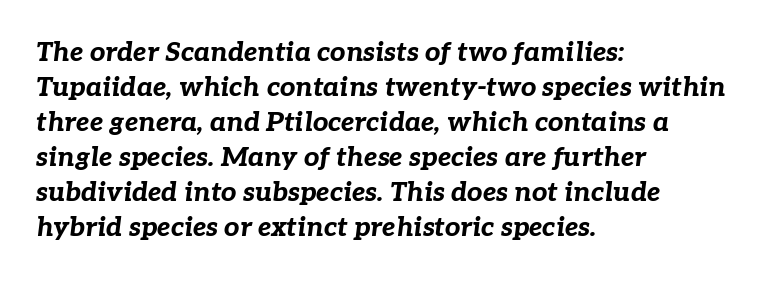
Q: Is the text bold? A: Yes.
Q: Is the text italic (slanted)? A: Yes, it leans right by about 7 degrees.
Q: Is the text underlined? A: No.
Q: How is the paragraph aligned? A: Left-aligned.
Q: Is the spacing between letters normal or unusually wide? A: Normal.
Q: Is the spacing between lines tight, normal or loose? A: Normal.
